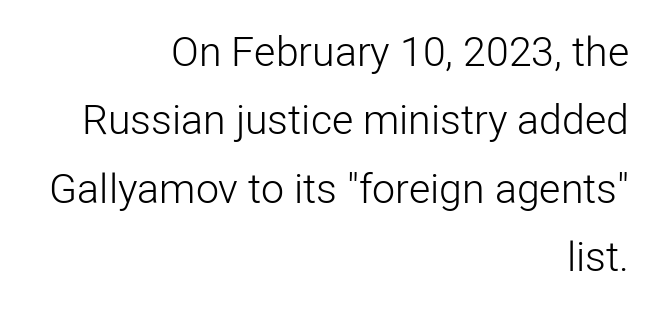
Q: Is the text bold? A: No.
Q: Is the text italic (slanted)? A: No, it is upright.
Q: Is the typeface a serif or a sans-serif typeface? A: Sans-serif.
Q: Is the text underlined? A: No.
Q: How is the paragraph aligned? A: Right-aligned.
Q: Is the spacing between letters normal or unusually wide? A: Normal.
Q: Is the spacing between lines tight, normal or loose? A: Normal.
Q: Width (condensed, normal, or wide)? A: Normal.
Q: Stroke contrast? A: Low.
Q: x-height? A: Medium.
Q: Monospaced? A: No.
